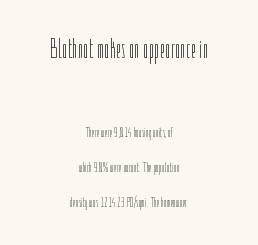
{"italic": "no", "bold": "no", "weight": "thin", "width": "condensed", "stroke_contrast": "low", "x_height": "medium", "monospaced": "no", "underline": "no", "align": "center", "line_spacing": "loose", "line_spacing_ratio": 2.5, "letter_spacing": "normal", "letter_spacing_em": 0.0, "larger_block": "first", "size_ratio": 2.0, "glyph_px": 28}
